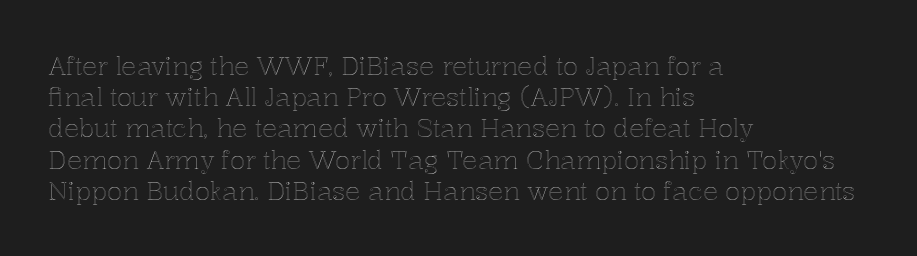
{"italic": "no", "underline": "no", "align": "left", "line_spacing": "normal", "line_spacing_ratio": 1.25, "letter_spacing": "normal", "letter_spacing_em": 0.0, "glyph_px": 25}
